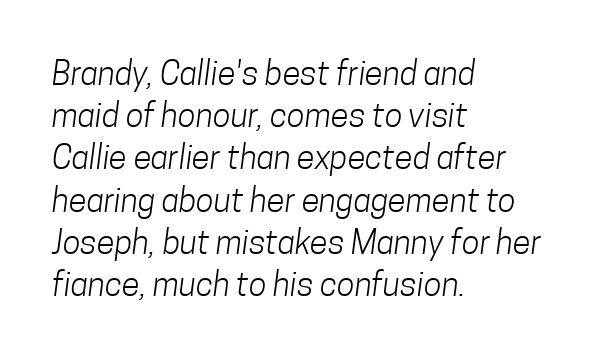
The text was rendered using a sans face with plain stroke endings. The gaps between neighbouring characters are ordinary and unremarkable. The vertical gap from one line to the next is medium. Nothing heavy about these letters — not bold at all. Each letter keeps its own natural width here, so spacing adapts to shape.
